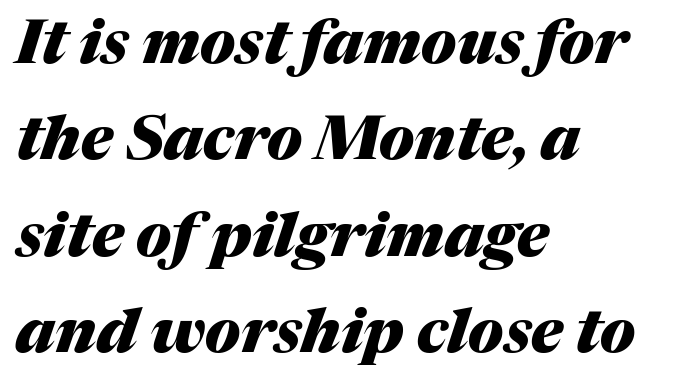
Q: Is the text bold? A: Yes.
Q: Is the text italic (slanted)? A: Yes, it leans right by about 17 degrees.
Q: Is the text underlined? A: No.
Q: How is the paragraph aligned? A: Left-aligned.
Q: Is the spacing between letters normal or unusually wide? A: Normal.
Q: Is the spacing between lines tight, normal or loose? A: Normal.
Q: Width (condensed, normal, or wide)? A: Normal.
Q: Stroke contrast? A: Medium.
Q: x-height? A: Medium.
Q: Monospaced? A: No.
